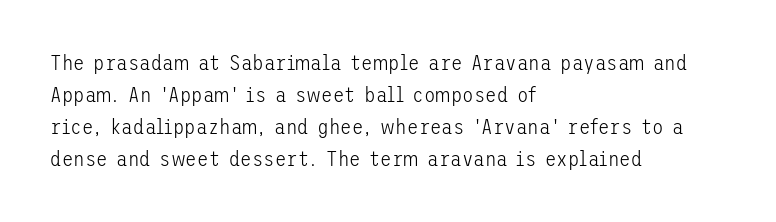
The image shows 21 px text type, upright; set left-aligned, normal line spacing (1.53x), normal letter spacing, not underlined.
